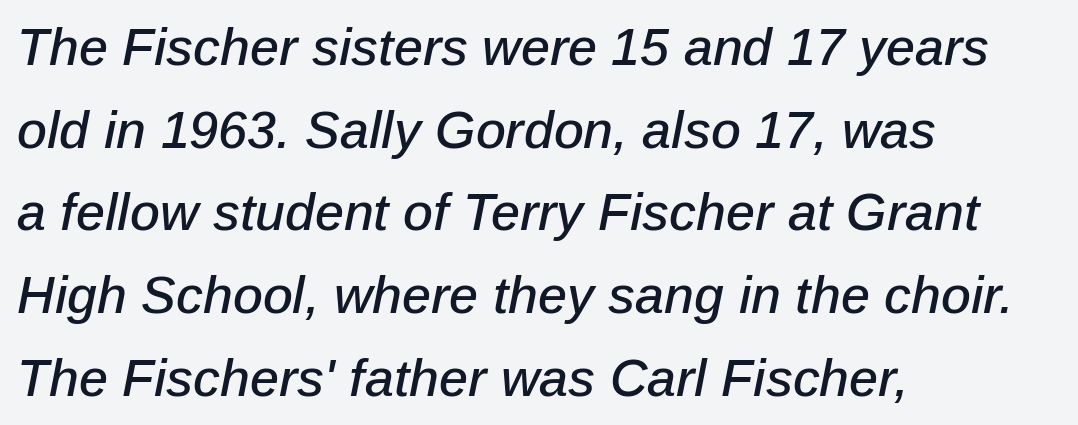
Q: Is the text italic (slanted)? A: Yes, it leans right by about 12 degrees.
Q: Is the text underlined? A: No.
Q: How is the paragraph aligned? A: Left-aligned.
Q: Is the spacing between letters normal or unusually wide? A: Normal.
Q: Is the spacing between lines tight, normal or loose? A: Normal.
Q: Width (condensed, normal, or wide)? A: Normal.
Q: Stroke contrast? A: Low.
Q: x-height? A: Medium.
Q: Monospaced? A: No.
